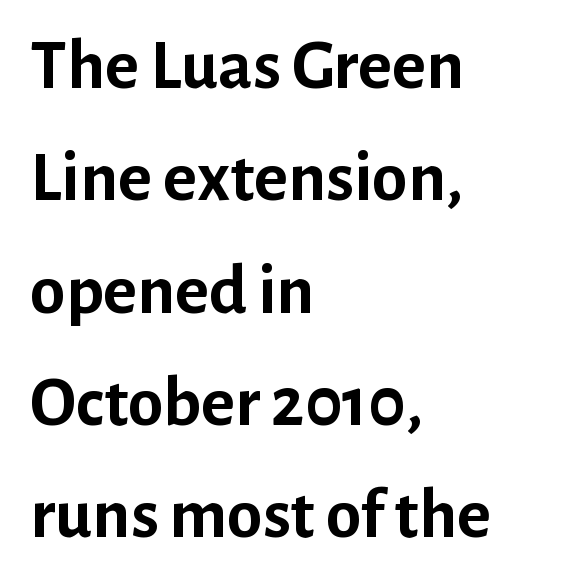
{"serif": "no", "italic": "no", "bold": "yes", "weight": "semibold", "width": "normal", "stroke_contrast": "low", "x_height": "medium", "monospaced": "no", "underline": "no", "align": "left", "line_spacing": "normal", "line_spacing_ratio": 1.56, "letter_spacing": "normal", "letter_spacing_em": 0.0, "glyph_px": 72}
